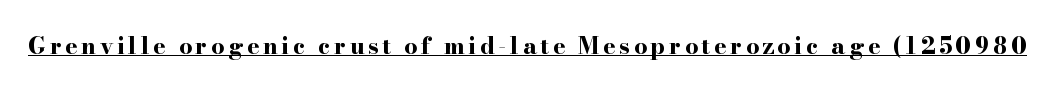
{"italic": "no", "bold": "yes", "underline": "yes", "glyph_px": 23}
